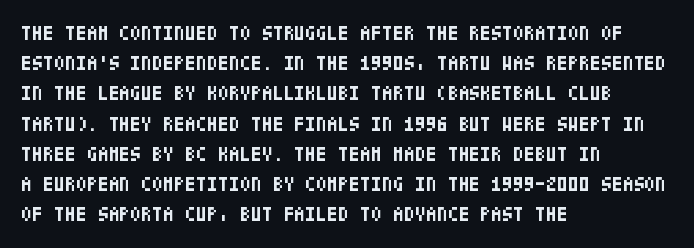
{"italic": "no", "bold": "yes", "underline": "no", "align": "left", "line_spacing": "normal", "line_spacing_ratio": 1.51, "letter_spacing": "normal", "letter_spacing_em": 0.0, "glyph_px": 20}
